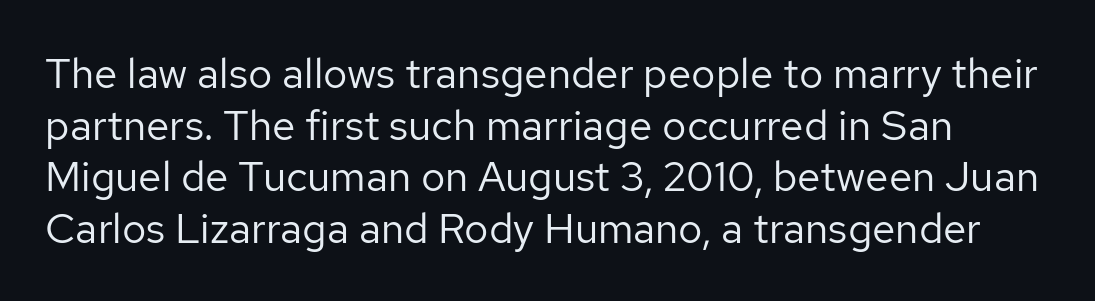
Q: Is the text bold? A: No.
Q: Is the text italic (slanted)? A: No, it is upright.
Q: Is the typeface a serif or a sans-serif typeface? A: Sans-serif.
Q: Is the text underlined? A: No.
Q: Is the spacing between letters normal or unusually wide? A: Normal.
Q: Width (condensed, normal, or wide)? A: Normal.
Q: Stroke contrast? A: Low.
Q: x-height? A: Medium.
Q: Monospaced? A: No.
